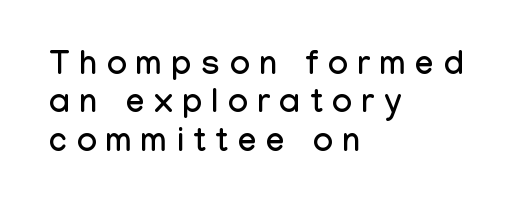
The image shows 33 px condensed sans-serif type, upright; set left-aligned, line spacing 1.16x, unusually wide letter spacing (+0.3 em), not underlined; low stroke contrast and a medium x-height.
